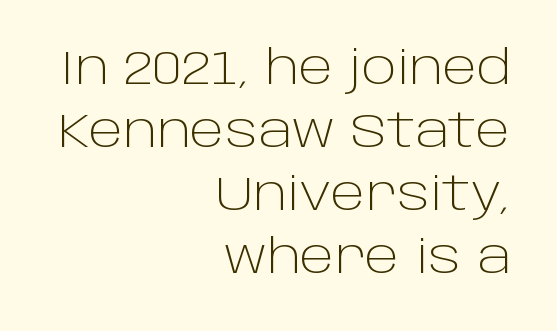
The image shows 47 px light sans-serif type, upright; set right-aligned, normal line spacing (1.34x), normal letter spacing, not underlined; low stroke contrast and a large x-height.
